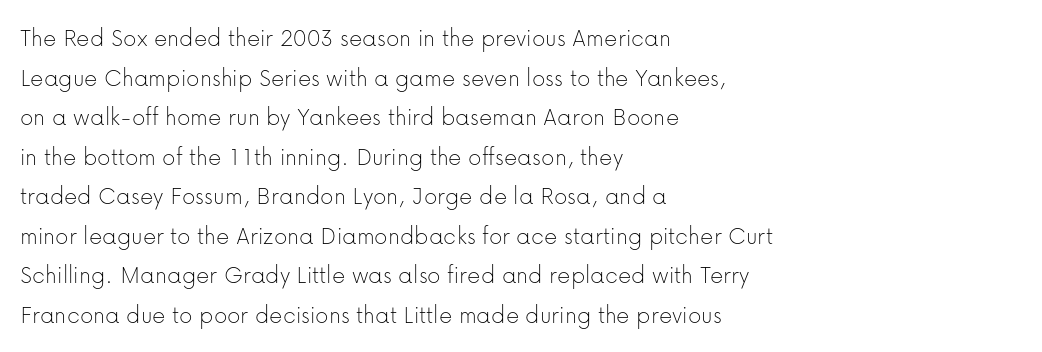
The block of text has a typical density, with ordinary space between rows. The line texture is even and compact thanks to regular tracking. Nothing heavy about these letters — not bold at all. Which margin do the lines hug? The left one — the right edge is uneven.
